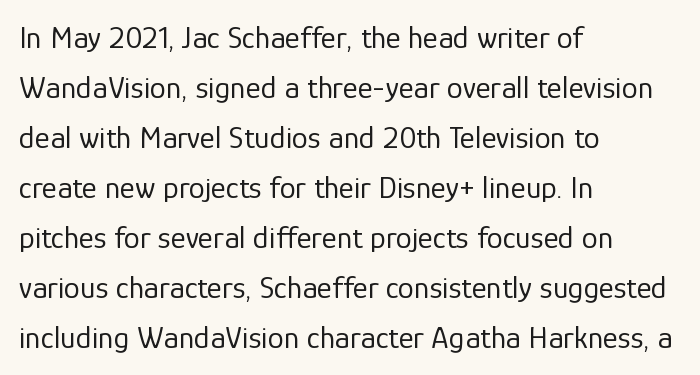
Spacing verdict: proportional, widths tailored to each character. Posture: upright roman. Each word holds together tightly as a unit, with standard inter-letter gaps. Decoration check: the copy has no underline. The typesetting does not lean heavy: it is not bold. The text was rendered using a sans face with plain stroke endings.
